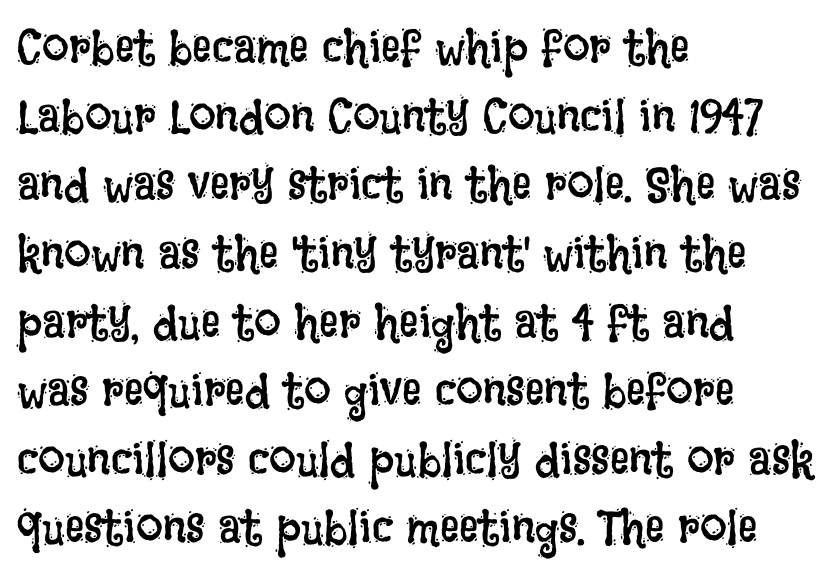
{"italic": "no", "bold": "no", "weight": "regular", "width": "condensed", "stroke_contrast": "low", "x_height": "large", "monospaced": "no", "underline": "no", "align": "left", "line_spacing": "normal", "line_spacing_ratio": 1.43, "letter_spacing": "normal", "letter_spacing_em": 0.0, "glyph_px": 48}
